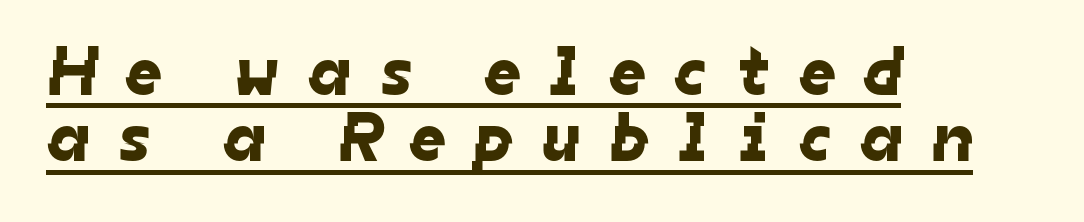
Q: Is the typeface a serif or a sans-serif typeface? A: Sans-serif.
Q: Is the text underlined? A: Yes.
Q: How is the paragraph aligned? A: Left-aligned.
Q: Is the spacing between letters normal or unusually wide? A: Unusually wide.
Q: Is the spacing between lines tight, normal or loose? A: Tight.
Q: Width (condensed, normal, or wide)? A: Normal.
Q: Stroke contrast? A: Low.
Q: x-height? A: Medium.
Q: Monospaced? A: No.
